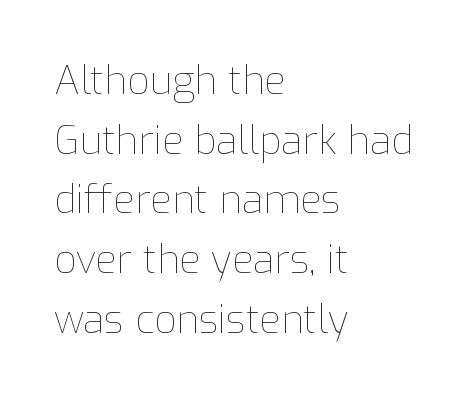
Q: Is the text bold? A: No.
Q: Is the text italic (slanted)? A: No, it is upright.
Q: Is the text underlined? A: No.
Q: How is the paragraph aligned? A: Left-aligned.
Q: Is the spacing between letters normal or unusually wide? A: Normal.
Q: Is the spacing between lines tight, normal or loose? A: Normal.
Q: Width (condensed, normal, or wide)? A: Normal.
Q: Stroke contrast? A: Low.
Q: x-height? A: Medium.
Q: Monospaced? A: No.
